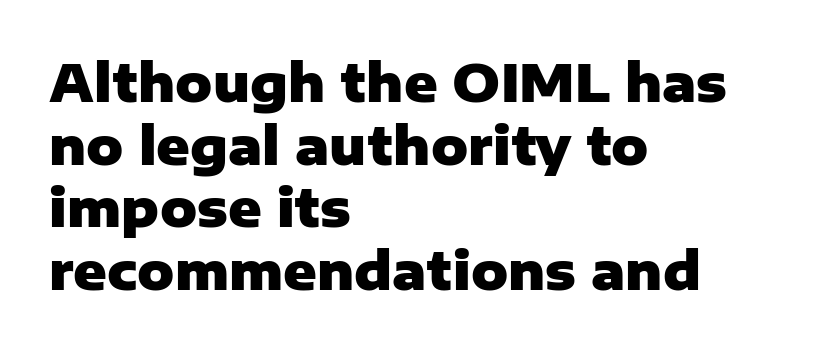
Q: Is the text bold? A: Yes.
Q: Is the text italic (slanted)? A: No, it is upright.
Q: Is the typeface a serif or a sans-serif typeface? A: Sans-serif.
Q: Is the text underlined? A: No.
Q: How is the paragraph aligned? A: Left-aligned.
Q: Is the spacing between letters normal or unusually wide? A: Normal.
Q: Width (condensed, normal, or wide)? A: Normal.
Q: Stroke contrast? A: Low.
Q: x-height? A: Medium.
Q: Monospaced? A: No.
